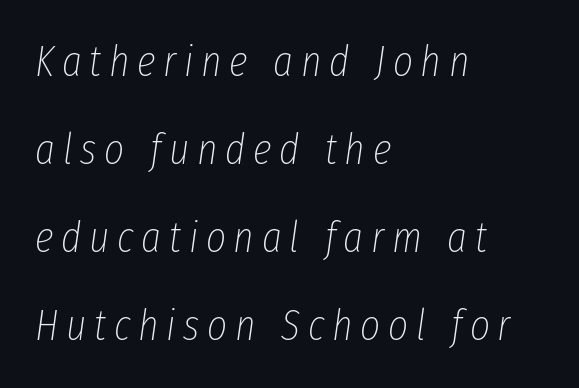
{"italic": "yes", "lean": "right", "slant_degrees": 8, "bold": "no", "weight": "thin", "width": "condensed", "stroke_contrast": "low", "x_height": "medium", "monospaced": "no", "underline": "no", "align": "left", "line_spacing": "loose", "line_spacing_ratio": 2.05, "glyph_px": 43}
